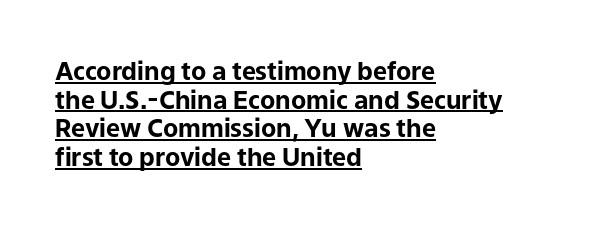
{"italic": "no", "bold": "yes", "underline": "yes", "align": "left", "line_spacing": "tight", "line_spacing_ratio": 1.15, "letter_spacing": "normal", "letter_spacing_em": 0.0, "glyph_px": 25}
